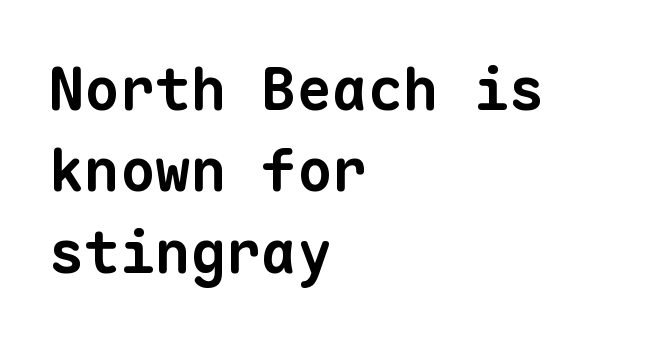
The image shows 59 px bold sans-serif type, monospaced; set left-aligned, normal line spacing (1.38x), normal letter spacing, not underlined; low stroke contrast and a medium x-height.
